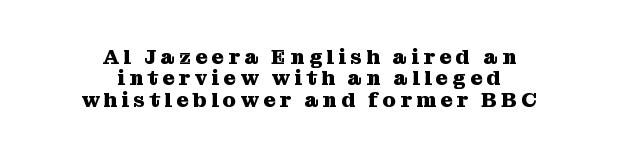
The image shows 21 px bold type, upright; set centered, tight line spacing (1.02x), unusually wide letter spacing (+0.21 em), not underlined.
